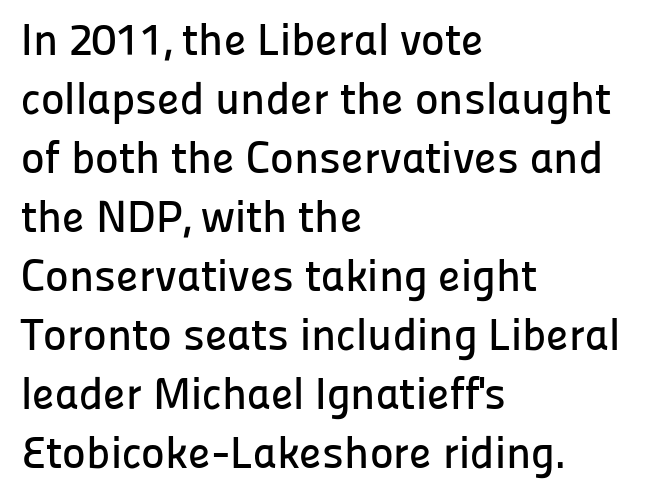
The lines sit at an ordinary, default distance from one another. Serif or sans? Sans — the stroke terminals are bare. Here the designer chose a conventional face with non-uniform glyph widths. Glyph-to-glyph distance matches everyday printed text.
